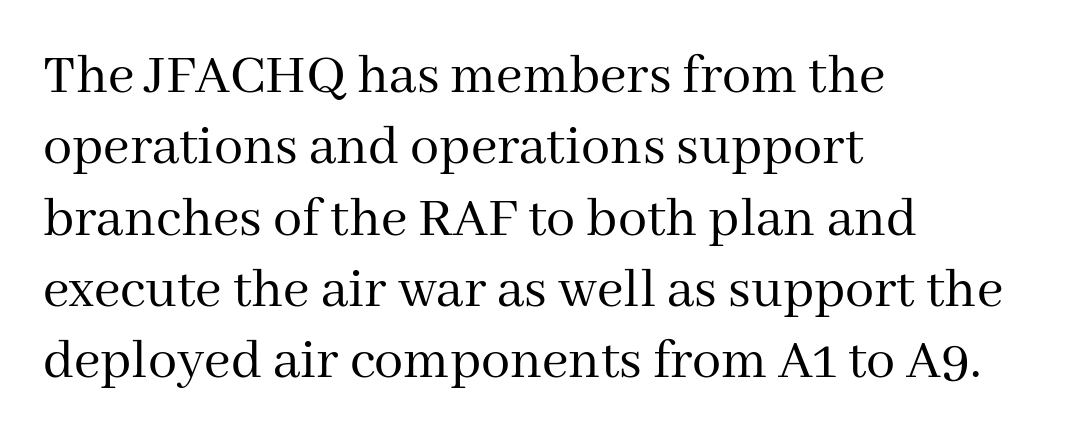
The image shows 58 px regular-weight serif type, upright; set left-aligned, line spacing 1.23x, normal letter spacing, not underlined; medium stroke contrast and a medium x-height.
